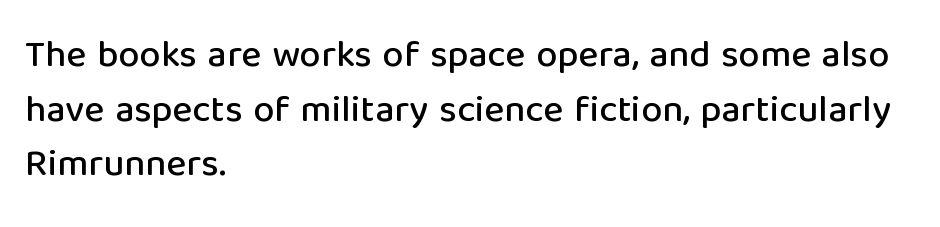
Tracking value appears to be zero — textbook default spacing. Think of a printed novel: that variable character pitch is what you see here. Descenders hang freely into open space. Upright lettering throughout. What's the leading like? Ordinary, nothing unusual. The paragraph shown leans on its left margin.
